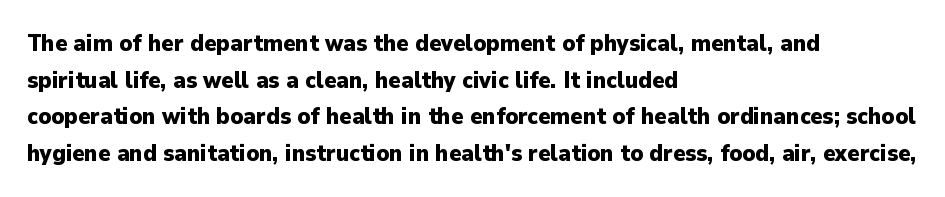
The image shows 23 px bold type, upright; set left-aligned, normal line spacing (1.59x), normal letter spacing, not underlined.
